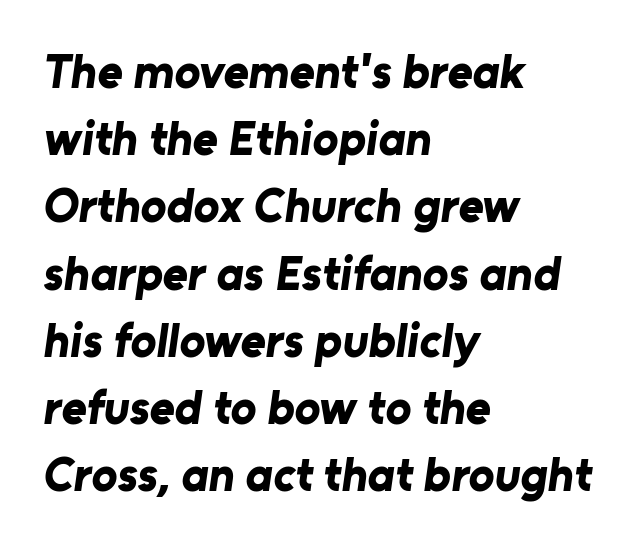
The words here are not underlined. A student would call this left alignment; a typographer would say flush left, rag right. The space between consecutive lines is moderate. A typesetter would label this face a sans. The characters look thick and weighty, a clear bold. What stands out about the letter spacing? Nothing — it is the standard amount.
